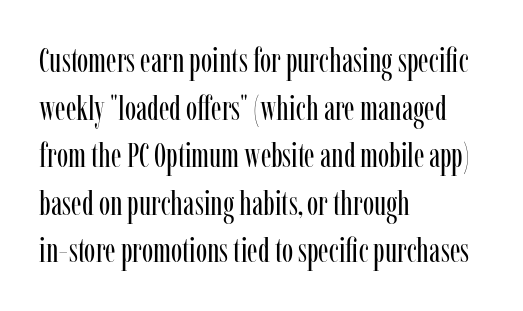
{"serif": "yes", "italic": "no", "bold": "no", "weight": "regular", "width": "condensed", "stroke_contrast": "low", "x_height": "medium", "monospaced": "no", "underline": "no", "align": "left", "line_spacing": "normal", "line_spacing_ratio": 1.4, "letter_spacing": "normal", "letter_spacing_em": 0.0, "glyph_px": 34}
